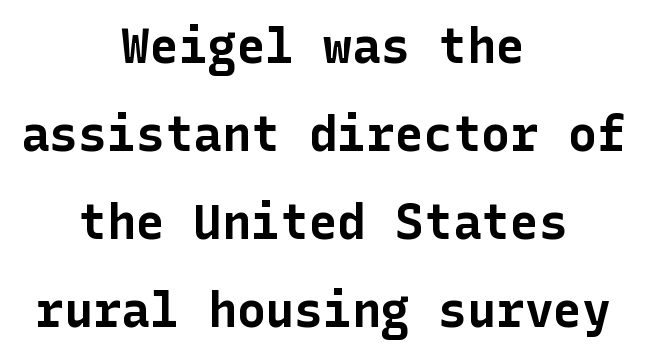
The image shows 48 px bold sans-serif type, upright; set centered, line spacing 1.83x, normal letter spacing, not underlined; low stroke contrast and a medium x-height.
